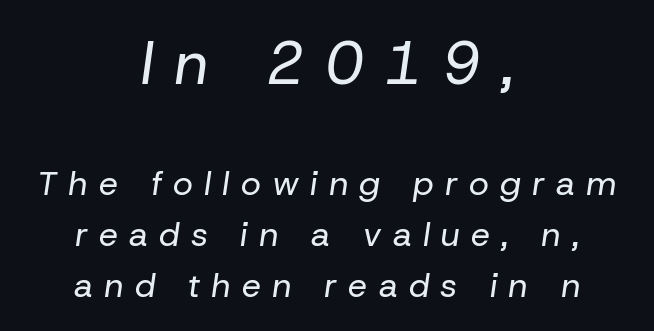
Q: Is the text bold? A: No.
Q: Is the text italic (slanted)? A: Yes, it leans right by about 8 degrees.
Q: Is the text underlined? A: No.
Q: How is the paragraph aligned? A: Centered.
Q: Is the spacing between letters normal or unusually wide? A: Unusually wide.
Q: Is the spacing between lines tight, normal or loose? A: Normal.
Q: Which block of text is set in a larger size, the first (top) or the second (bottom)? A: The first (top) one.
Q: Width (condensed, normal, or wide)? A: Normal.
Q: Stroke contrast? A: Low.
Q: x-height? A: Medium.
Q: Monospaced? A: No.
